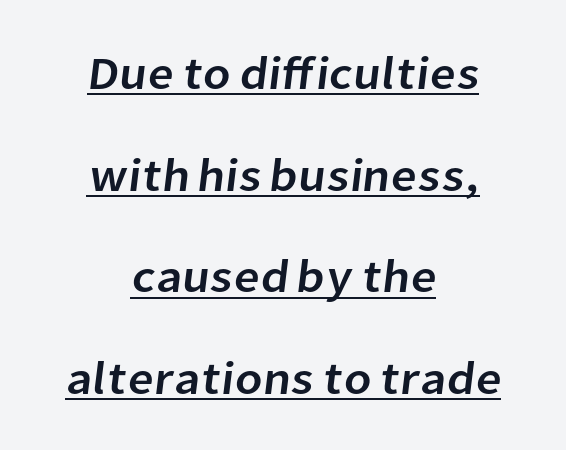
Q: Is the typeface a serif or a sans-serif typeface? A: Sans-serif.
Q: Is the text underlined? A: Yes.
Q: How is the paragraph aligned? A: Centered.
Q: Is the spacing between letters normal or unusually wide? A: Normal.
Q: Is the spacing between lines tight, normal or loose? A: Loose.
Q: Width (condensed, normal, or wide)? A: Normal.
Q: Stroke contrast? A: Low.
Q: x-height? A: Medium.
Q: Monospaced? A: No.
